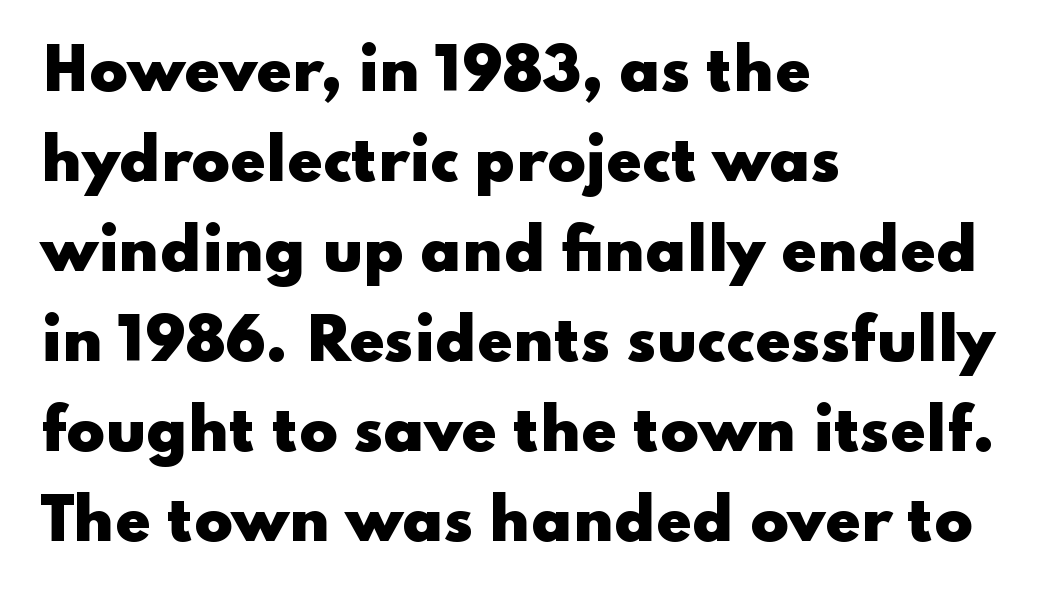
{"serif": "no", "italic": "no", "bold": "yes", "weight": "heavy", "width": "wide", "stroke_contrast": "low", "x_height": "small", "monospaced": "no", "underline": "no", "align": "left", "line_spacing": "normal", "line_spacing_ratio": 1.58, "letter_spacing": "normal", "letter_spacing_em": 0.0, "glyph_px": 57}
